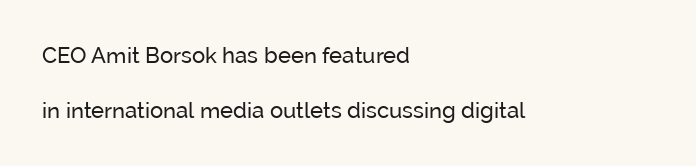
The image shows 22 px text type, upright; set left-aligned, loose line spacing (2.48x), normal letter spacing, not underlined.
